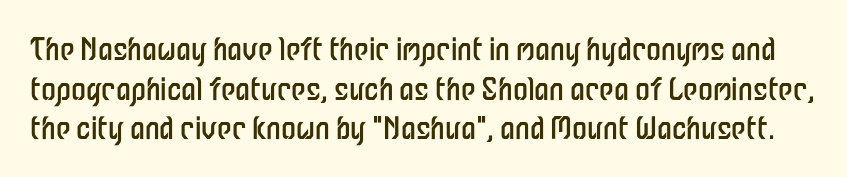
These lines keep a tight, regular rhythm from letter to letter. Summary of weight: not heavy and not bold. Do the letters lean? They stand straight. Proportional: the letters do not fall into vertical columns.
